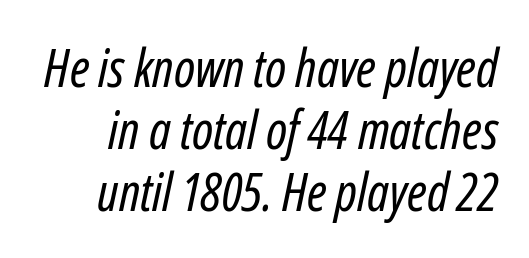
The image shows 52 px regular-weight, condensed type, italic (leaning right); set line spacing 1.19x, normal letter spacing, not underlined; low stroke contrast and a medium x-height.
